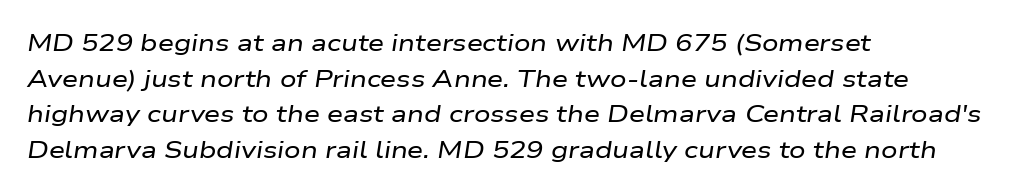
Q: Is the text italic (slanted)? A: Yes, it leans right by about 9 degrees.
Q: Is the text underlined? A: No.
Q: How is the paragraph aligned? A: Left-aligned.
Q: Is the spacing between letters normal or unusually wide? A: Normal.
Q: Is the spacing between lines tight, normal or loose? A: Normal.
